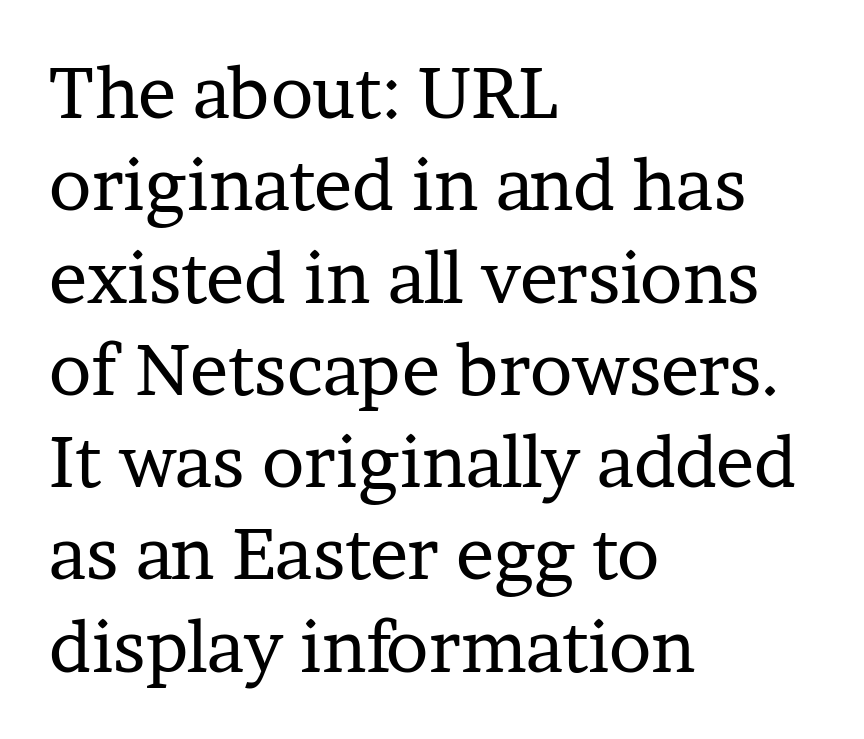
The image shows 71 px regular-weight serif type, upright; set left-aligned, normal line spacing (1.3x), normal letter spacing, not underlined; low stroke contrast and a medium x-height.
